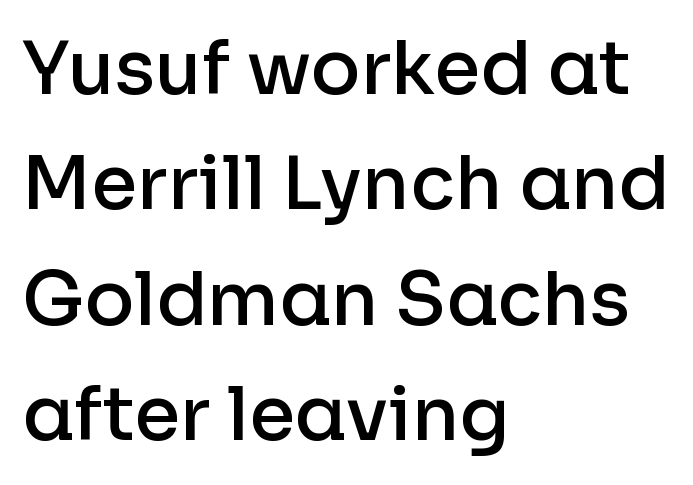
Characters follow at the spacing the type designer built in. Visually the block forms a straight wall on the left and a jagged coastline on the right. Each letter keeps its own natural width here, so spacing adapts to shape. The letters stand upright; this is a roman face. Slightly chunky letters — semibold, I'd say, not full bold.
